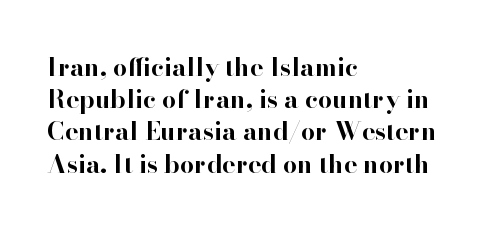
{"italic": "no", "bold": "yes", "underline": "no", "align": "left", "line_spacing": "normal", "line_spacing_ratio": 1.29, "letter_spacing": "normal", "letter_spacing_em": 0.0, "glyph_px": 25}
